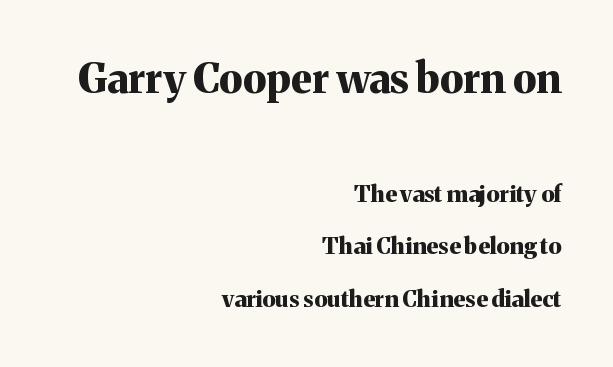
The image shows 41 px bold serif type, upright; set right-aligned, loose line spacing (2.29x), normal letter spacing, not underlined; the first (top) block is 1.78x larger; medium stroke contrast and a medium x-height.
